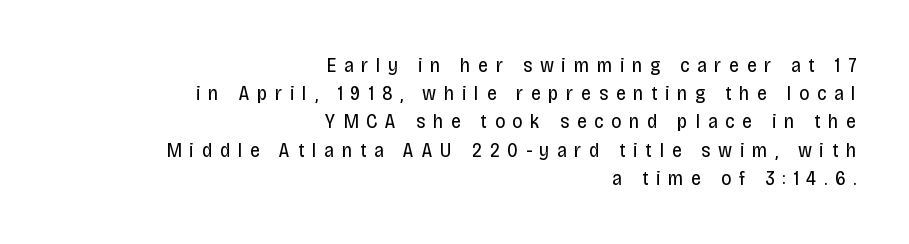
{"italic": "no", "bold": "no", "underline": "no", "align": "right", "line_spacing": "normal", "line_spacing_ratio": 1.41, "letter_spacing": "wide", "letter_spacing_em": 0.38, "glyph_px": 20}
